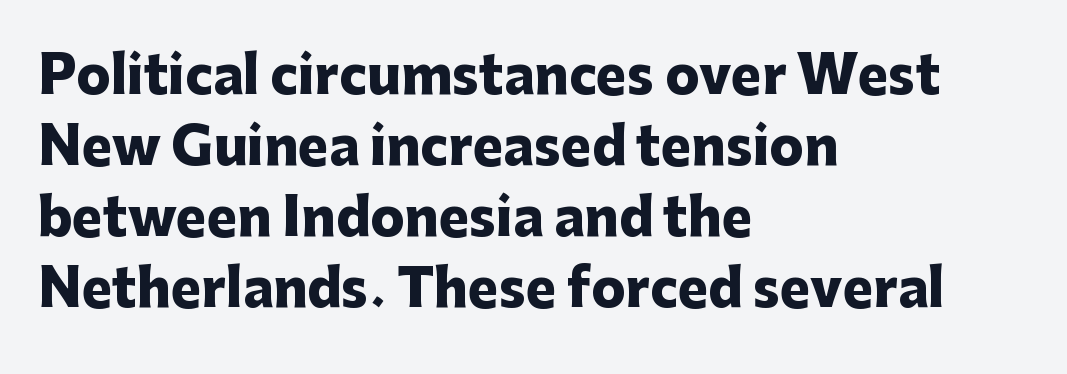
The image shows 51 px heavy sans-serif type, upright; set left-aligned, normal line spacing (1.39x), normal letter spacing, not underlined; low stroke contrast and a medium x-height.
